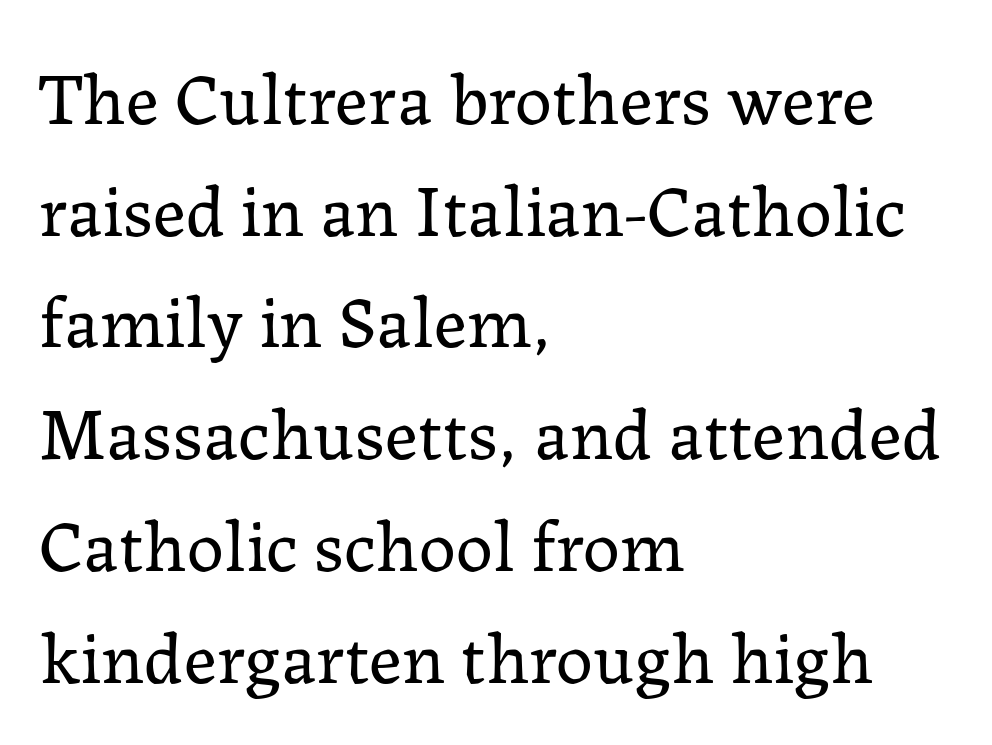
{"serif": "yes", "italic": "no", "bold": "no", "weight": "regular", "width": "normal", "stroke_contrast": "low", "x_height": "medium", "monospaced": "no", "underline": "no", "align": "left", "line_spacing": "normal", "line_spacing_ratio": 1.51, "letter_spacing": "normal", "letter_spacing_em": 0.0, "glyph_px": 74}
